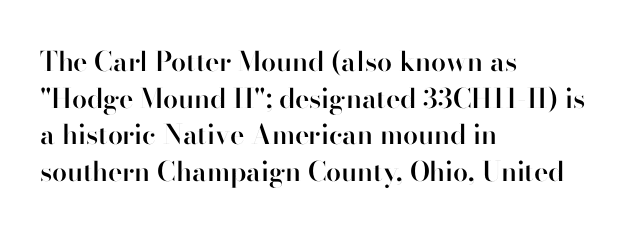
The image shows 27 px text type, upright; set left-aligned, normal line spacing (1.36x), normal letter spacing, not underlined.
